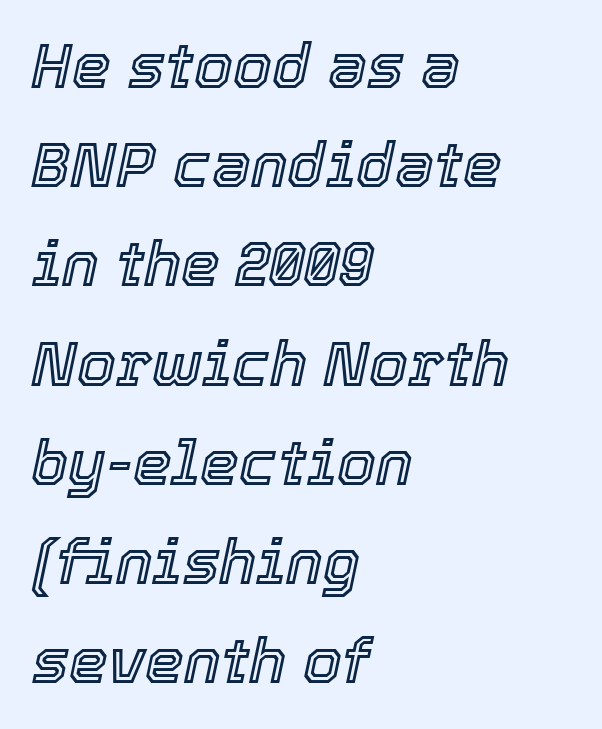
{"italic": "yes", "lean": "right", "slant_degrees": 12, "width": "normal", "x_height": "medium", "monospaced": "no", "underline": "no", "align": "left", "line_spacing": "normal", "line_spacing_ratio": 1.6, "letter_spacing": "normal", "letter_spacing_em": 0.0, "glyph_px": 62}
